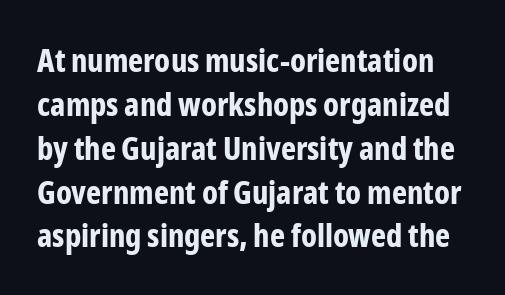
Q: Is the text bold? A: Yes.
Q: Is the text italic (slanted)? A: No, it is upright.
Q: Is the typeface a serif or a sans-serif typeface? A: Sans-serif.
Q: Is the text underlined? A: No.
Q: Is the spacing between letters normal or unusually wide? A: Normal.
Q: Is the spacing between lines tight, normal or loose? A: Normal.
Q: Width (condensed, normal, or wide)? A: Condensed.
Q: Stroke contrast? A: Low.
Q: x-height? A: Medium.
Q: Monospaced? A: No.
